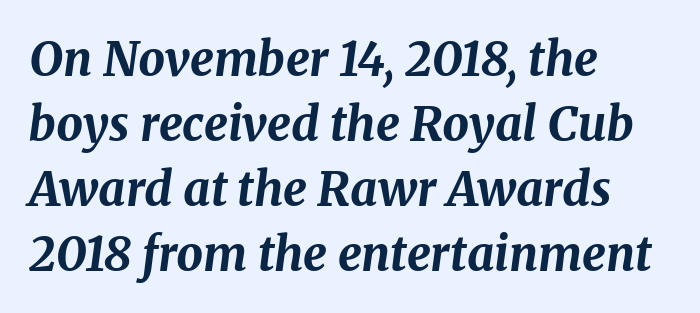
Q: Is the text bold? A: Yes.
Q: Is the text italic (slanted)? A: Yes, it leans right by about 8 degrees.
Q: Is the text underlined? A: No.
Q: How is the paragraph aligned? A: Left-aligned.
Q: Is the spacing between letters normal or unusually wide? A: Normal.
Q: Is the spacing between lines tight, normal or loose? A: Normal.
Q: Width (condensed, normal, or wide)? A: Normal.
Q: Stroke contrast? A: Medium.
Q: x-height? A: Medium.
Q: Monospaced? A: No.
